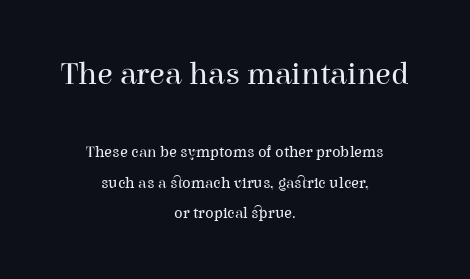
Q: Is the text bold? A: No.
Q: Is the text italic (slanted)? A: No, it is upright.
Q: Is the typeface a serif or a sans-serif typeface? A: Serif.
Q: Is the text underlined? A: No.
Q: How is the paragraph aligned? A: Centered.
Q: Is the spacing between letters normal or unusually wide? A: Normal.
Q: Is the spacing between lines tight, normal or loose? A: Loose.
Q: Which block of text is set in a larger size, the first (top) or the second (bottom)? A: The first (top) one.
Q: Width (condensed, normal, or wide)? A: Normal.
Q: Stroke contrast? A: High.
Q: x-height? A: Medium.
Q: Monospaced? A: No.
